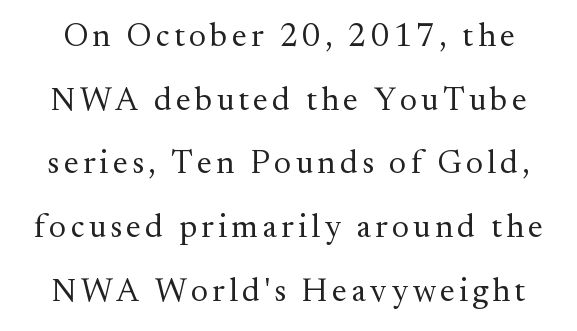
The image shows 33 px regular-weight serif type, upright; set loose line spacing (1.93x), not underlined; medium stroke contrast and a small x-height.
